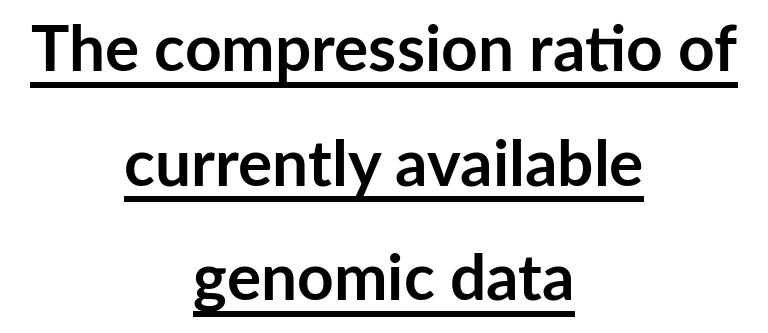
{"serif": "no", "italic": "no", "bold": "yes", "weight": "semibold", "width": "normal", "stroke_contrast": "low", "x_height": "medium", "monospaced": "no", "underline": "yes", "align": "center", "line_spacing_ratio": 1.79, "letter_spacing": "normal", "letter_spacing_em": 0.0, "glyph_px": 64}
